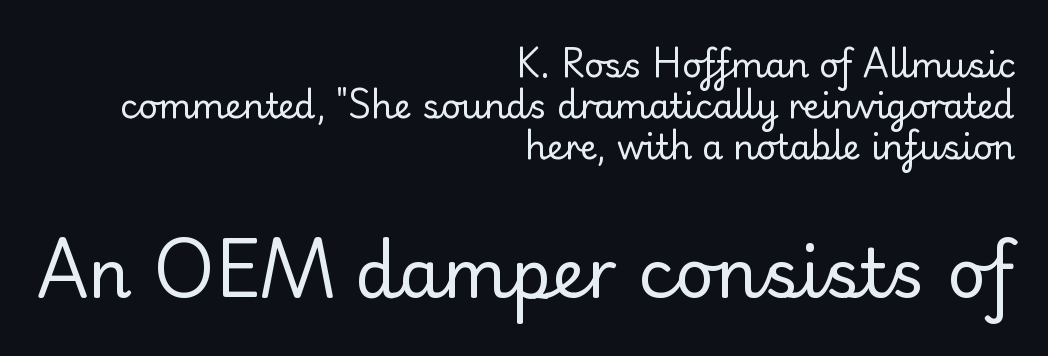
{"serif": "yes", "italic": "no", "bold": "no", "weight": "regular", "width": "normal", "stroke_contrast": "low", "x_height": "small", "monospaced": "no", "underline": "no", "align": "right", "line_spacing_ratio": 1.2, "letter_spacing": "normal", "letter_spacing_em": 0.0, "larger_block": "second", "size_ratio": 2.0, "glyph_px": 68}
